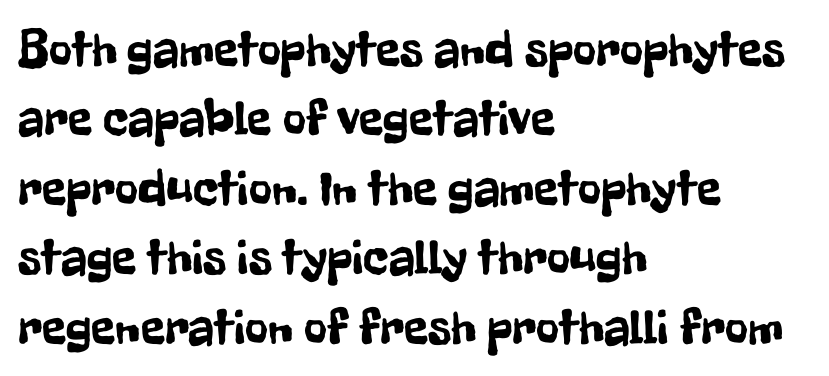
The rendering keeps characters at their native spacing. Character widths vary here, with narrow letters taking less room than wide ones. Italic: no, the glyphs are upright roman. Are there feet on the stems? There aren't — it's a sans. The paragraph has a hard left edge and a soft right edge. Lines of text with bare space underneath.
